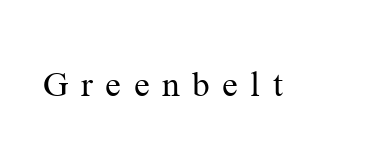
Q: Is the text bold? A: No.
Q: Is the text italic (slanted)? A: No, it is upright.
Q: Is the typeface a serif or a sans-serif typeface? A: Serif.
Q: Is the text underlined? A: No.
Q: Is the spacing between letters normal or unusually wide? A: Unusually wide.
Q: Width (condensed, normal, or wide)? A: Normal.
Q: Stroke contrast? A: Medium.
Q: x-height? A: Medium.
Q: Monospaced? A: No.
